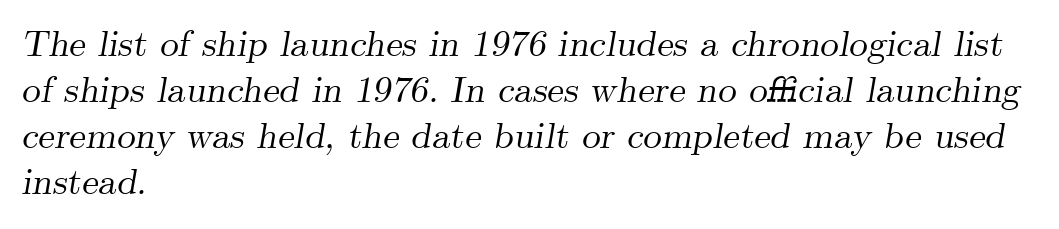
These lines keep a tight, regular rhythm from letter to letter. Descenders hang freely into open space. This is serif lettering, the kind often seen in printed books. This rendering uses left alignment, leaving the right contour irregular. Note the varied advance widths — an 'i' is clearly narrower than an 'm'. Rendered with sloped, italic letterforms.
